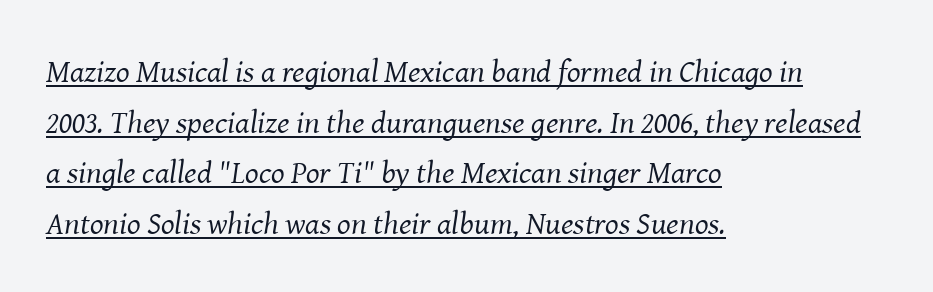
{"serif": "yes", "italic": "yes", "lean": "right", "slant_degrees": 8, "bold": "no", "weight": "regular", "width": "normal", "stroke_contrast": "medium", "x_height": "medium", "monospaced": "no", "underline": "yes", "align": "left", "line_spacing": "normal", "line_spacing_ratio": 1.58, "letter_spacing": "normal", "letter_spacing_em": 0.0, "glyph_px": 32}
